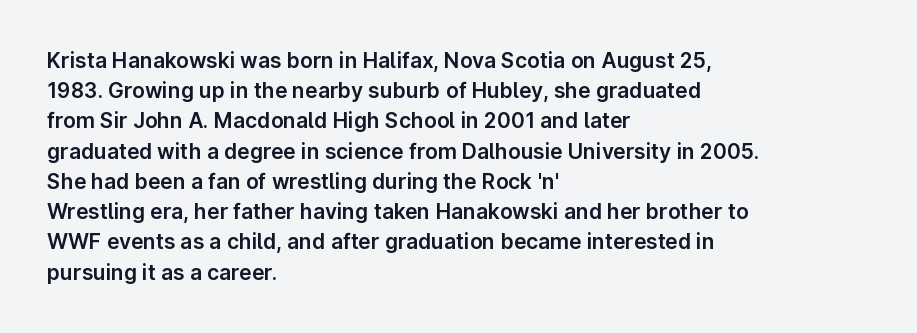
Q: Is the text italic (slanted)? A: No, it is upright.
Q: Is the text underlined? A: No.
Q: How is the paragraph aligned? A: Left-aligned.
Q: Is the spacing between letters normal or unusually wide? A: Normal.
Q: Is the spacing between lines tight, normal or loose? A: Normal.
